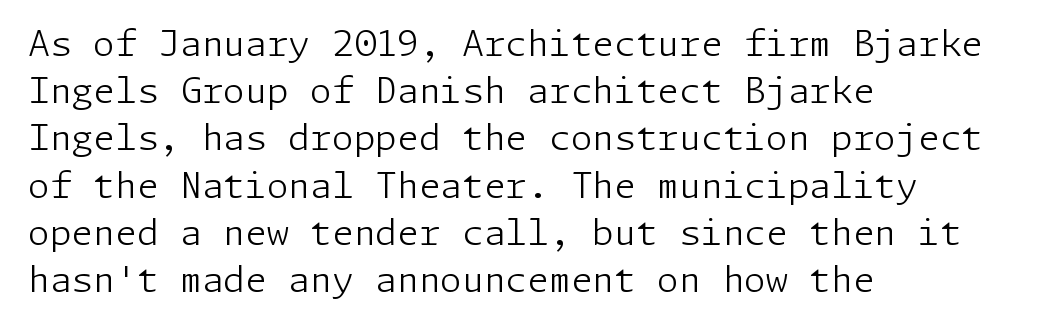
The image shows 35 px light sans-serif type, upright; set left-aligned, normal line spacing (1.35x), normal letter spacing, not underlined; low stroke contrast and a medium x-height.
